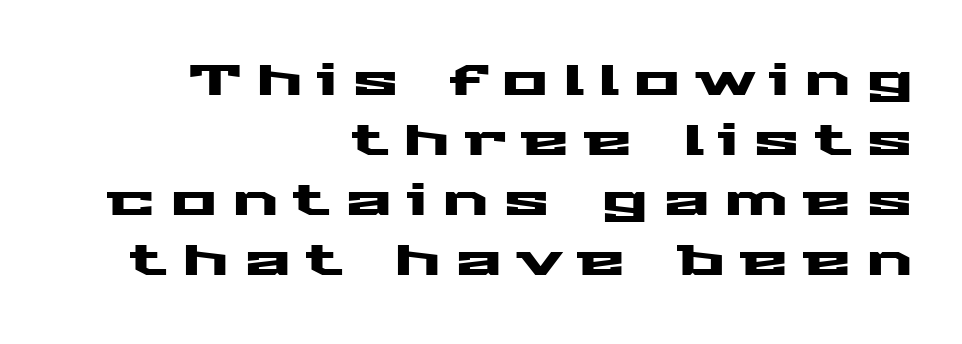
{"serif": "no", "italic": "no", "width": "wide", "stroke_contrast": "medium", "x_height": "medium", "monospaced": "no", "underline": "no", "align": "right", "line_spacing": "normal", "line_spacing_ratio": 1.36, "letter_spacing": "wide", "letter_spacing_em": 0.33, "glyph_px": 44}
